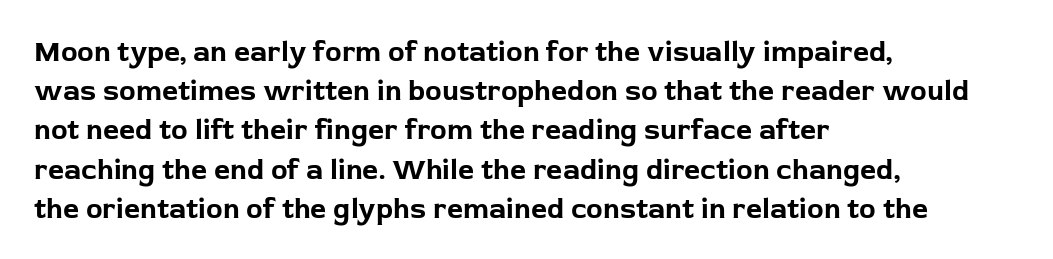
The image shows 28 px bold sans-serif type, upright; set left-aligned, normal line spacing (1.4x), normal letter spacing, not underlined; low stroke contrast and a medium x-height.
